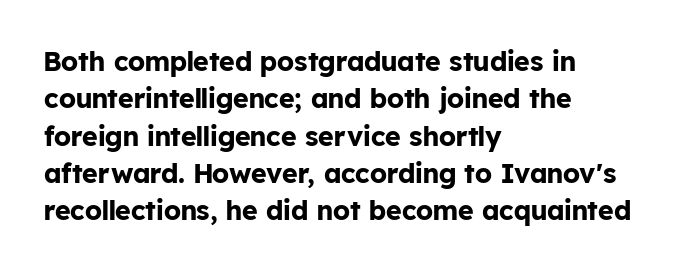
Q: Is the text bold? A: Yes.
Q: Is the text italic (slanted)? A: No, it is upright.
Q: Is the text underlined? A: No.
Q: How is the paragraph aligned? A: Left-aligned.
Q: Is the spacing between letters normal or unusually wide? A: Normal.
Q: Is the spacing between lines tight, normal or loose? A: Normal.
